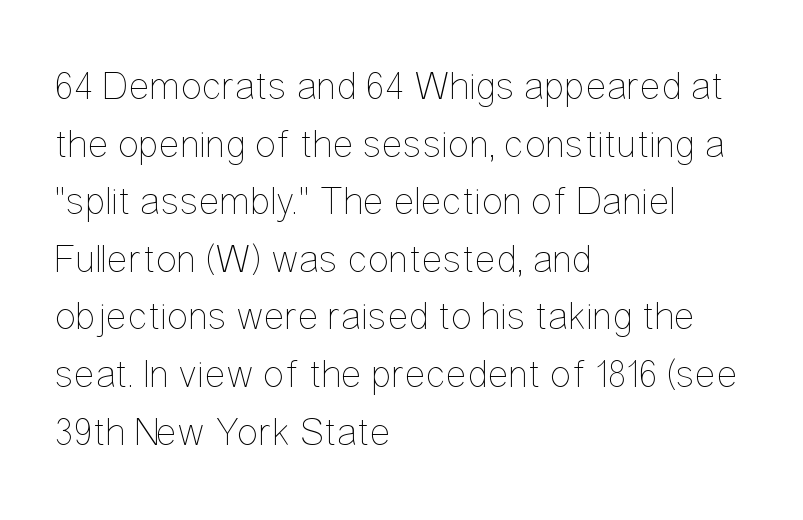
{"italic": "no", "bold": "no", "weight": "thin", "width": "condensed", "stroke_contrast": "low", "x_height": "medium", "monospaced": "no", "underline": "no", "align": "left", "line_spacing": "normal", "line_spacing_ratio": 1.44, "letter_spacing": "normal", "letter_spacing_em": 0.0, "glyph_px": 40}
